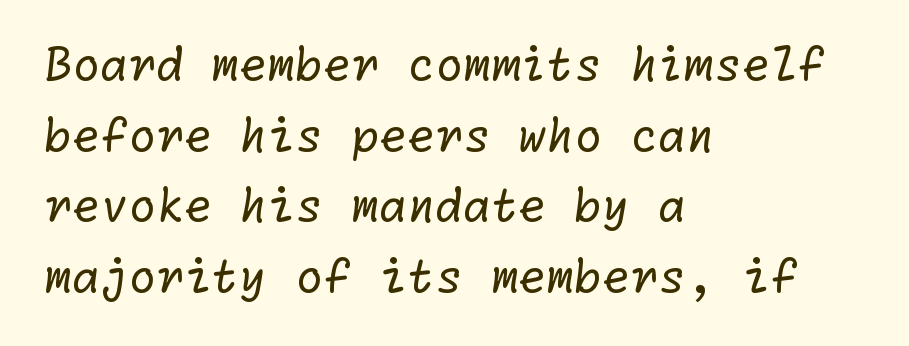
Descender tails drop into unmarked territory. One-word summary of the alignment: left. Stroke mass is kept to a normal reading level or below. The leading is moderate, giving the passage an even texture.
